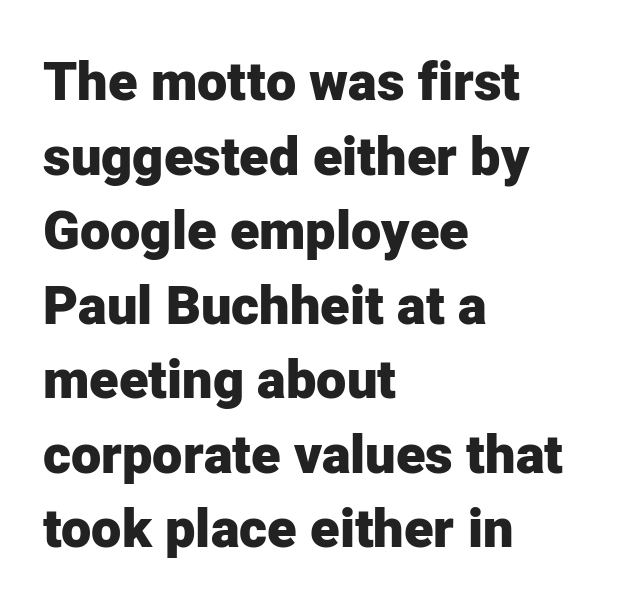
Q: Is the text bold? A: Yes.
Q: Is the text italic (slanted)? A: No, it is upright.
Q: Is the typeface a serif or a sans-serif typeface? A: Sans-serif.
Q: Is the text underlined? A: No.
Q: How is the paragraph aligned? A: Left-aligned.
Q: Is the spacing between letters normal or unusually wide? A: Normal.
Q: Is the spacing between lines tight, normal or loose? A: Normal.
Q: Width (condensed, normal, or wide)? A: Normal.
Q: Stroke contrast? A: Low.
Q: x-height? A: Medium.
Q: Monospaced? A: No.
